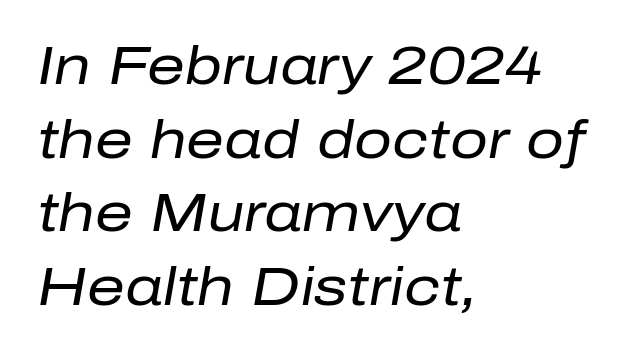
Q: Is the text bold? A: No.
Q: Is the text italic (slanted)? A: Yes, it leans right by about 10 degrees.
Q: Is the text underlined? A: No.
Q: How is the paragraph aligned? A: Left-aligned.
Q: Is the spacing between letters normal or unusually wide? A: Normal.
Q: Is the spacing between lines tight, normal or loose? A: Normal.
Q: Width (condensed, normal, or wide)? A: Normal.
Q: Stroke contrast? A: Low.
Q: x-height? A: Medium.
Q: Monospaced? A: No.
